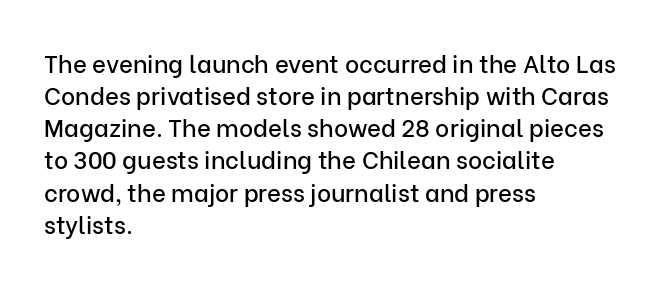
The image shows 24 px text type, upright; set left-aligned, normal line spacing (1.34x), normal letter spacing, not underlined.
